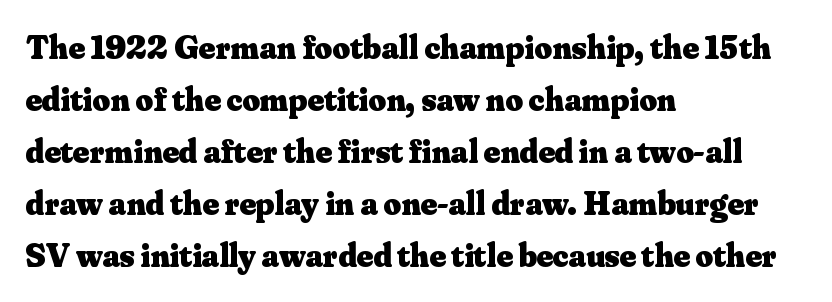
The image shows 34 px heavy serif type, upright; set left-aligned, normal line spacing (1.53x), normal letter spacing, not underlined; medium stroke contrast and a small x-height.
